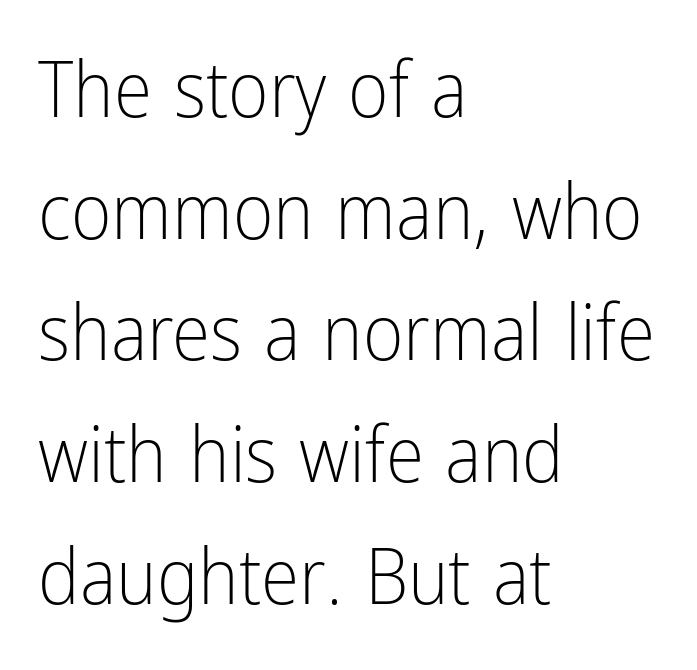
Bare-footed words on every line. Each word holds together tightly as a unit, with standard inter-letter gaps. This is roman type, the default non-slanted kind. Proportional: the letters do not fall into vertical columns. One glance says typical: line gaps are just what's usual. No feet cap the strokes, marking this as sans-serif type.
